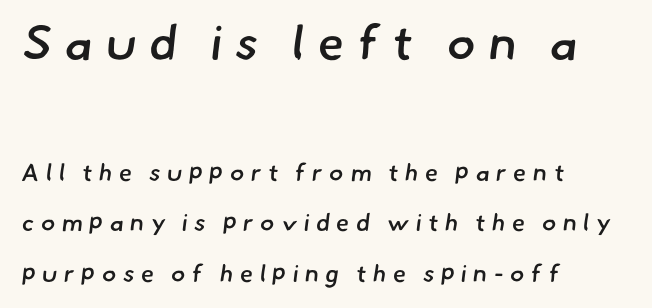
The image shows 48 px semibold sans-serif type; set left-aligned, loose line spacing (2.11x), unusually wide letter spacing (+0.27 em), not underlined; the first (top) block is 2.0x larger; low stroke contrast and a small x-height.
